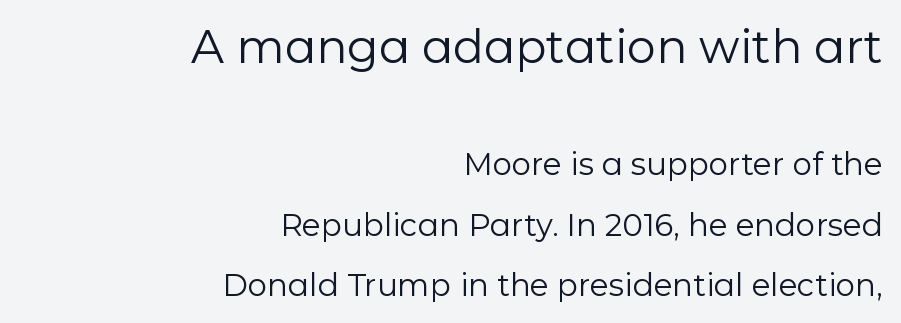
Q: Is the text bold? A: No.
Q: Is the text italic (slanted)? A: No, it is upright.
Q: Is the typeface a serif or a sans-serif typeface? A: Sans-serif.
Q: Is the text underlined? A: No.
Q: How is the paragraph aligned? A: Right-aligned.
Q: Is the spacing between letters normal or unusually wide? A: Normal.
Q: Is the spacing between lines tight, normal or loose? A: Loose.
Q: Which block of text is set in a larger size, the first (top) or the second (bottom)? A: The first (top) one.
Q: Width (condensed, normal, or wide)? A: Normal.
Q: Stroke contrast? A: Low.
Q: x-height? A: Medium.
Q: Monospaced? A: No.
